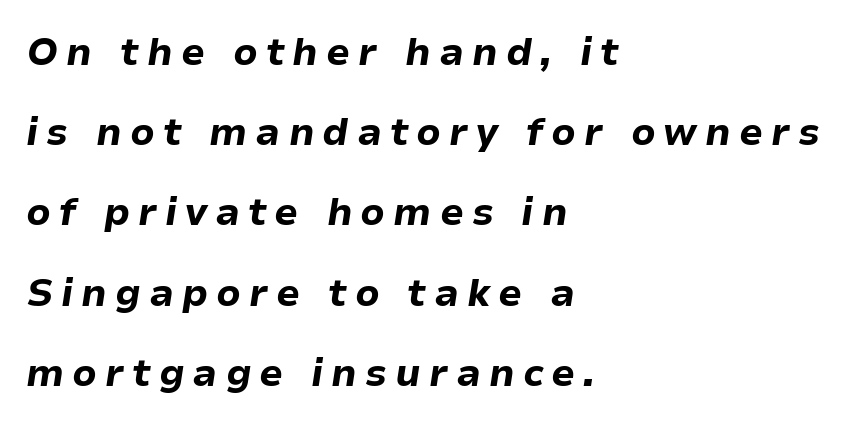
The block of text is sparse from top to bottom, with ample space between rows. The space beneath each line is pristine and unruled. This sample is left-justified, so line endings fall wherever the words run out. The glyphs have the mass of a bold cut. Words appear elongated and porous because spacing is wide.
